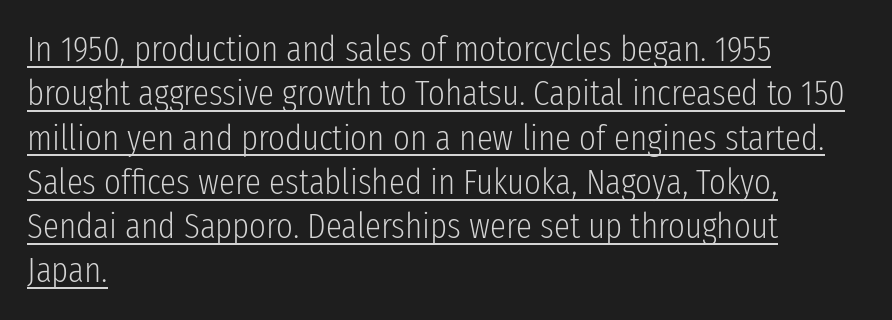
The image shows 36 px light, condensed sans-serif type, upright; set left-aligned, line spacing 1.23x, normal letter spacing, underlined; low stroke contrast and a medium x-height.
